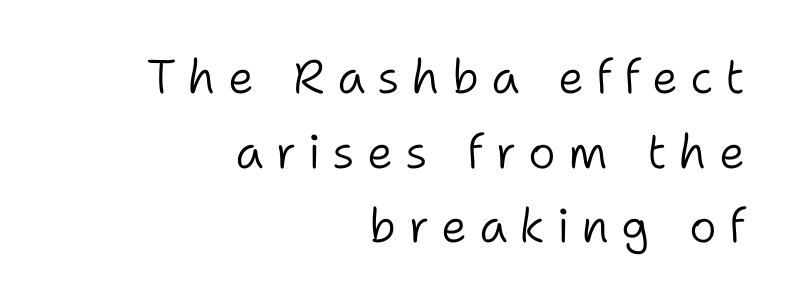
Q: Is the text bold? A: No.
Q: Is the text italic (slanted)? A: No, it is upright.
Q: Is the typeface a serif or a sans-serif typeface? A: Sans-serif.
Q: Is the text underlined? A: No.
Q: How is the paragraph aligned? A: Right-aligned.
Q: Is the spacing between letters normal or unusually wide? A: Unusually wide.
Q: Is the spacing between lines tight, normal or loose? A: Normal.
Q: Width (condensed, normal, or wide)? A: Normal.
Q: Stroke contrast? A: Low.
Q: x-height? A: Medium.
Q: Monospaced? A: No.
